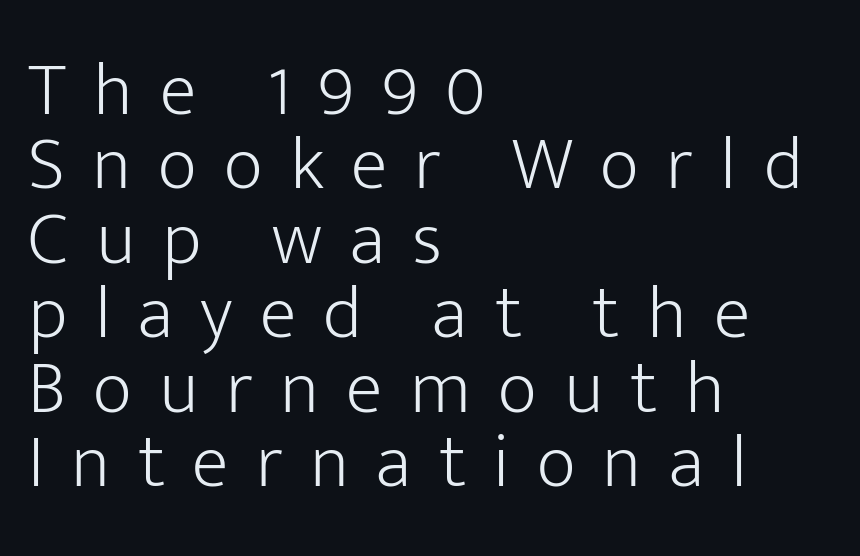
{"serif": "no", "italic": "no", "bold": "no", "weight": "light", "width": "normal", "stroke_contrast": "low", "x_height": "medium", "monospaced": "no", "underline": "no", "align": "left", "line_spacing": "tight", "line_spacing_ratio": 0.98, "letter_spacing": "wide", "letter_spacing_em": 0.36, "glyph_px": 76}
